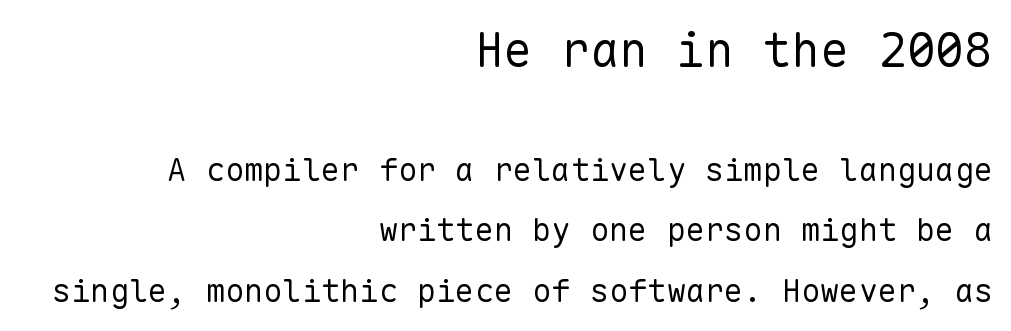
Bare-footed words on every line. Line endings align vertically; line beginnings do not. Think of a typewriter: that constant character pitch is what you see here. This is sans-serif lettering, the kind often seen on screens and signage. Vertical stems look standard width or narrower in stroke. If you drew a line through each stem, it would be perfectly vertical.
